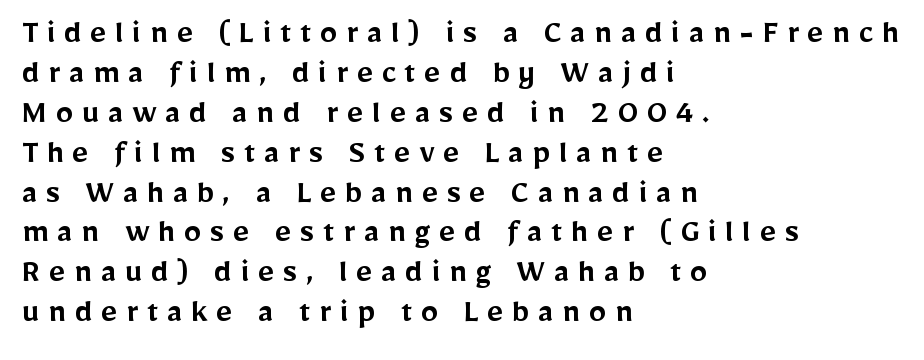
The image shows 35 px semibold sans-serif type, upright; set left-aligned, tight line spacing (1.14x), unusually wide letter spacing (+0.25 em), not underlined; low stroke contrast and a medium x-height.
